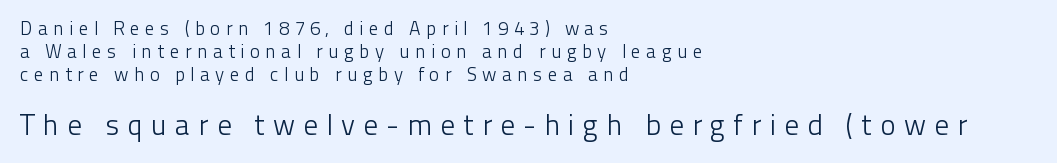
Q: Is the text bold? A: No.
Q: Is the text italic (slanted)? A: No, it is upright.
Q: Is the typeface a serif or a sans-serif typeface? A: Sans-serif.
Q: Is the text underlined? A: No.
Q: How is the paragraph aligned? A: Left-aligned.
Q: Is the spacing between letters normal or unusually wide? A: Unusually wide.
Q: Which block of text is set in a larger size, the first (top) or the second (bottom)? A: The second (bottom) one.
Q: Width (condensed, normal, or wide)? A: Normal.
Q: Stroke contrast? A: Low.
Q: x-height? A: Medium.
Q: Monospaced? A: No.
